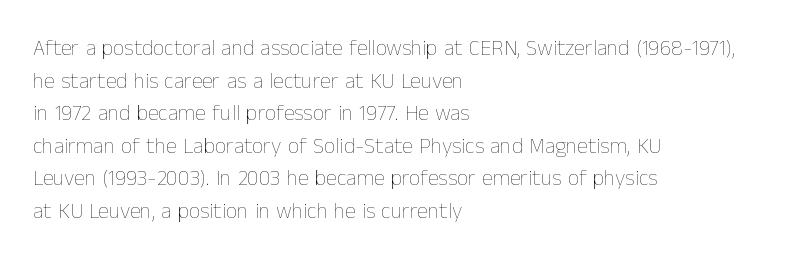
{"italic": "no", "bold": "no", "underline": "no", "align": "left", "line_spacing": "normal", "line_spacing_ratio": 1.48, "letter_spacing": "normal", "letter_spacing_em": 0.0, "glyph_px": 22}
